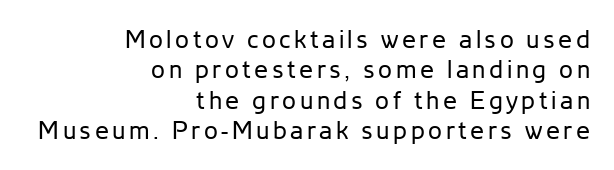
{"italic": "no", "bold": "no", "underline": "no", "align": "right", "line_spacing_ratio": 1.22, "glyph_px": 25}
